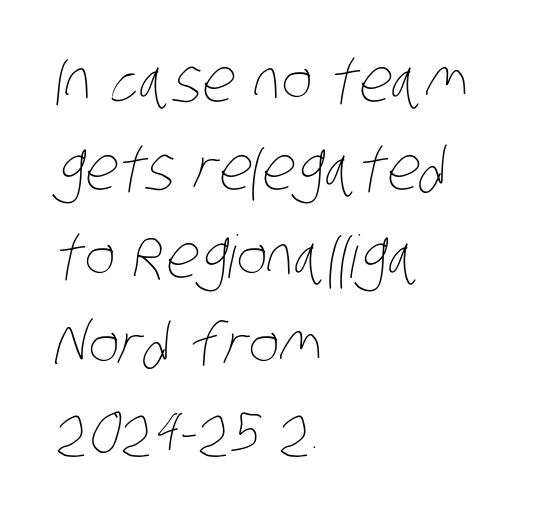
Q: Is the text bold? A: No.
Q: Is the text underlined? A: No.
Q: How is the paragraph aligned? A: Left-aligned.
Q: Is the spacing between letters normal or unusually wide? A: Normal.
Q: Is the spacing between lines tight, normal or loose? A: Normal.
Q: Width (condensed, normal, or wide)? A: Condensed.
Q: Stroke contrast? A: Low.
Q: x-height? A: Large.
Q: Monospaced? A: No.
